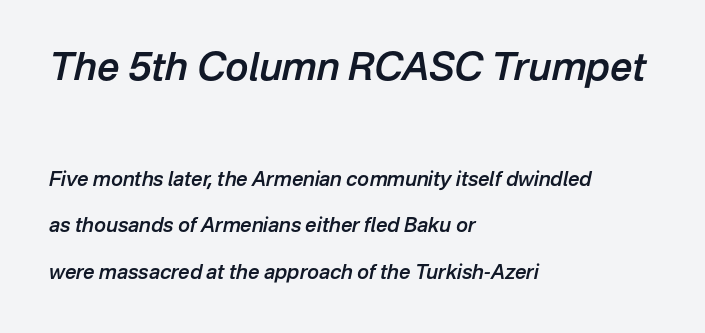
{"italic": "yes", "lean": "right", "slant_degrees": 12, "bold": "semi", "weight": "semibold", "width": "normal", "stroke_contrast": "low", "x_height": "medium", "monospaced": "no", "underline": "no", "align": "left", "line_spacing": "loose", "line_spacing_ratio": 2.31, "letter_spacing": "normal", "letter_spacing_em": 0.0, "larger_block": "first", "size_ratio": 1.95, "glyph_px": 39}
